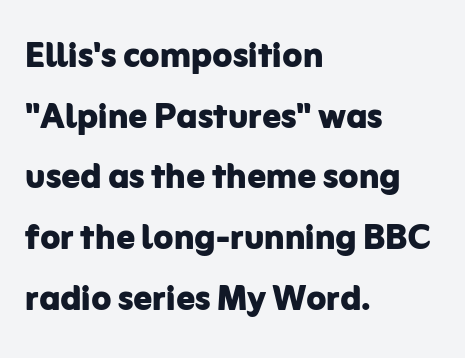
{"serif": "no", "italic": "no", "bold": "yes", "weight": "bold", "width": "normal", "stroke_contrast": "low", "x_height": "medium", "monospaced": "no", "underline": "no", "align": "left", "line_spacing": "normal", "line_spacing_ratio": 1.32, "letter_spacing": "normal", "letter_spacing_em": 0.0, "glyph_px": 46}
